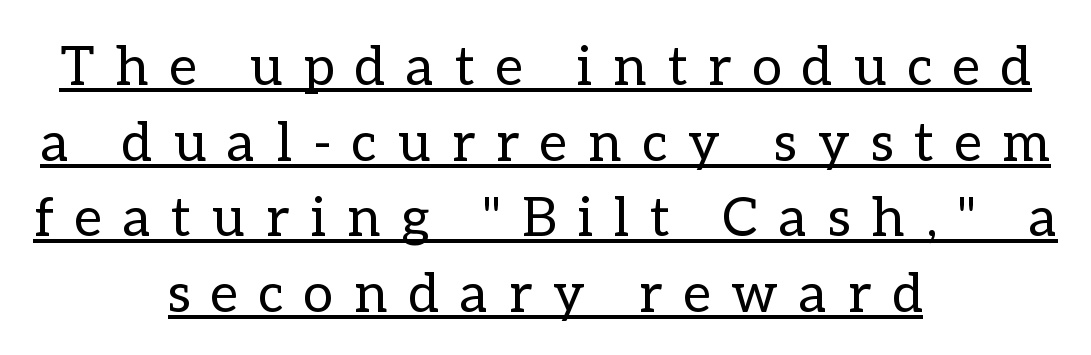
Q: Is the text bold? A: No.
Q: Is the text italic (slanted)? A: No, it is upright.
Q: Is the text underlined? A: Yes.
Q: How is the paragraph aligned? A: Centered.
Q: Is the spacing between letters normal or unusually wide? A: Unusually wide.
Q: Is the spacing between lines tight, normal or loose? A: Normal.
Q: Width (condensed, normal, or wide)? A: Normal.
Q: Stroke contrast? A: Low.
Q: x-height? A: Medium.
Q: Monospaced? A: No.
